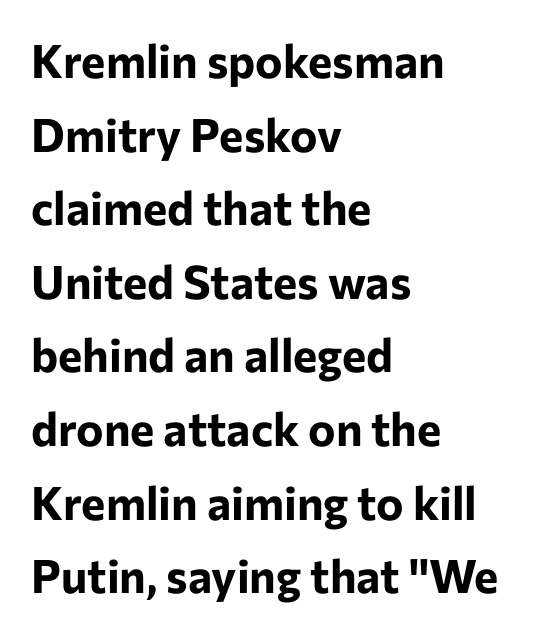
Q: Is the text bold? A: Yes.
Q: Is the text italic (slanted)? A: No, it is upright.
Q: Is the typeface a serif or a sans-serif typeface? A: Sans-serif.
Q: Is the text underlined? A: No.
Q: How is the paragraph aligned? A: Left-aligned.
Q: Is the spacing between letters normal or unusually wide? A: Normal.
Q: Is the spacing between lines tight, normal or loose? A: Normal.
Q: Width (condensed, normal, or wide)? A: Normal.
Q: Stroke contrast? A: Low.
Q: x-height? A: Medium.
Q: Monospaced? A: No.
